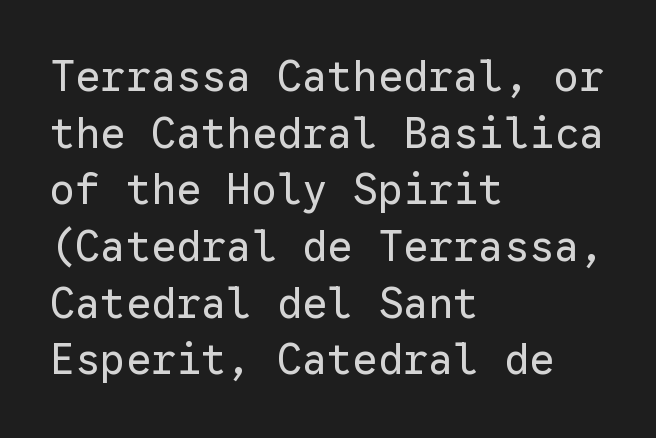
Q: Is the text bold? A: No.
Q: Is the text italic (slanted)? A: No, it is upright.
Q: Is the typeface a serif or a sans-serif typeface? A: Sans-serif.
Q: Is the text underlined? A: No.
Q: How is the paragraph aligned? A: Left-aligned.
Q: Is the spacing between letters normal or unusually wide? A: Normal.
Q: Is the spacing between lines tight, normal or loose? A: Normal.
Q: Width (condensed, normal, or wide)? A: Normal.
Q: Stroke contrast? A: Low.
Q: x-height? A: Medium.
Q: Monospaced? A: Yes.
